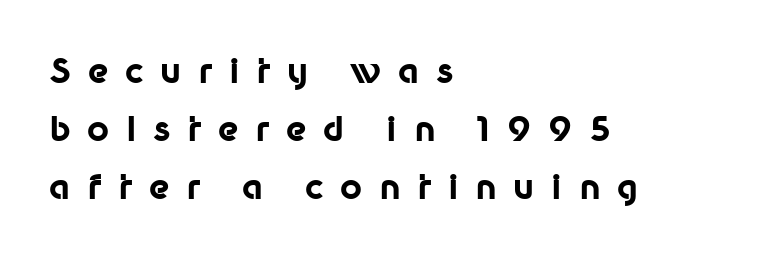
The image shows 34 px bold sans-serif type, upright; set left-aligned, normal line spacing (1.7x), unusually wide letter spacing (+0.49 em), not underlined; low stroke contrast and a medium x-height.
